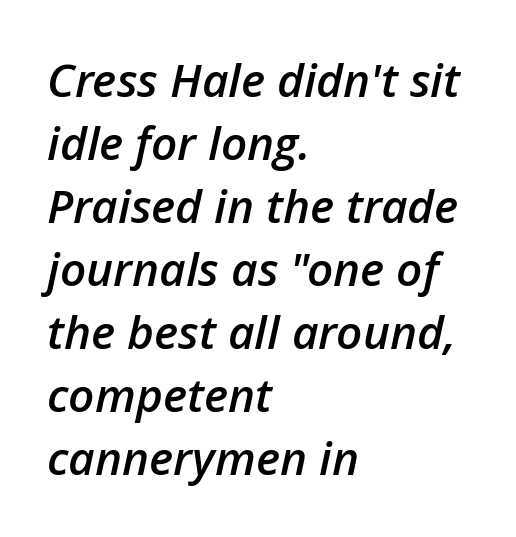
The image shows 46 px semibold type, italic (leaning right); set left-aligned, normal line spacing (1.37x), normal letter spacing, not underlined; low stroke contrast and a medium x-height.
